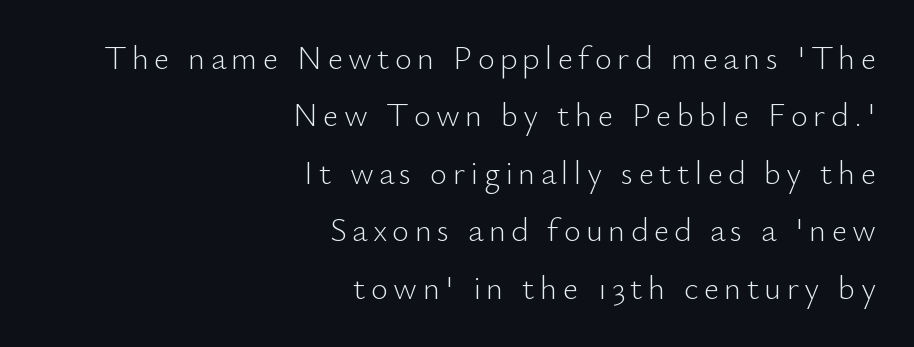
The passage shown is not underscored anywhere. Where is the straight margin? On the right. Designer's note — italics off, roman on. Grotesque or geometric, the face here clearly has no serifs. The rendering uses natural spacing where letterforms have individual widths.
